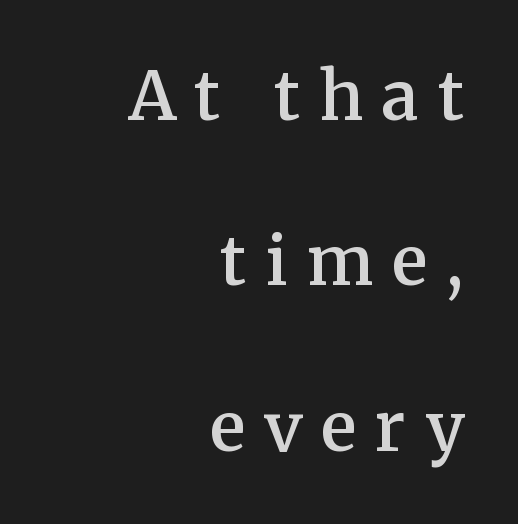
{"serif": "yes", "italic": "no", "bold": "semi", "weight": "semibold", "width": "normal", "stroke_contrast": "medium", "x_height": "medium", "monospaced": "no", "underline": "no", "align": "right", "line_spacing": "loose", "line_spacing_ratio": 2.47, "letter_spacing": "wide", "letter_spacing_em": 0.28, "glyph_px": 67}
